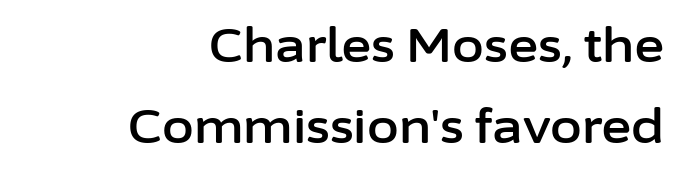
The text block is weighted toward the right margin, trailing off unevenly leftward. Each letter keeps its own natural width here, so spacing adapts to shape. Inter-character spacing is left at the font's built-in metrics. Only glyphs here, with clear space below each row. Ascenders rise straight up at ninety degrees.
